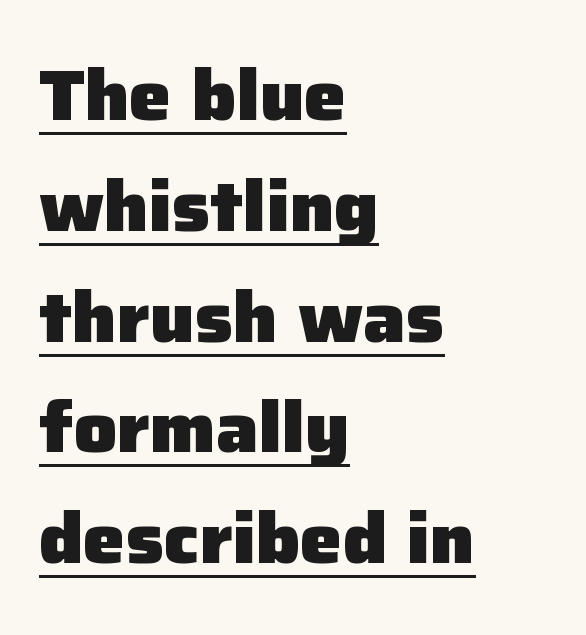
The space between consecutive lines is moderate. Serifs: no, the terminals of the letterforms are clean. Every character sits straight up, as roman type does. Thick stems and heavy bowls — unmistakably bold. Like a heading marked for emphasis, these lines bear an underscore. The ragged edge is on the right, which tells us the setting is flush left.
